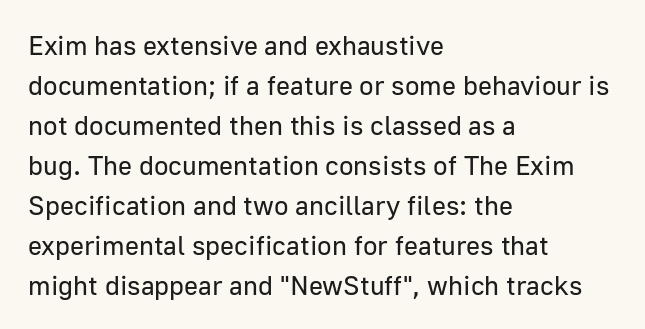
Italic: no, the glyphs are upright roman. Observe the ordinary spacing: letters are neighbours, not strangers. Line spacing here is normal. The zone under the glyphs is completely vacant. These lines stack with their left ends in a neat column.
